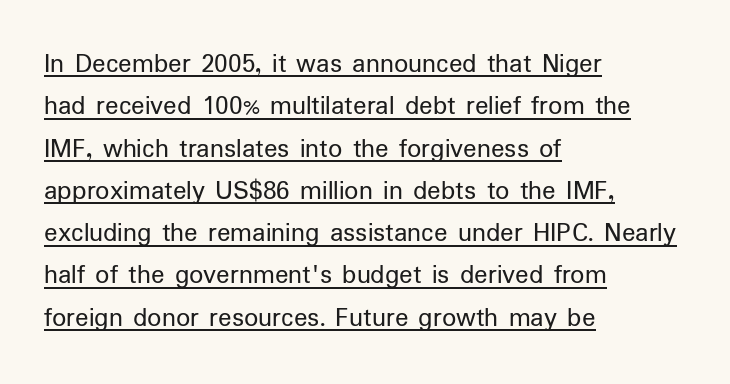
Leading: standard. Compared with a centered layout, this one pins lines to the left instead. The rendered words wear a rule along their underside. The tracking reads as untouched default to a designer's eye.
